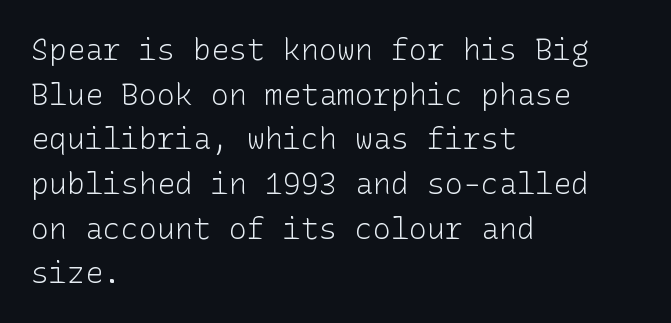
Unmarked baselines from the first word to the last. The compositor pushed each line to the left boundary. The strokes carry an ordinary text weight at most. Typographically, this falls in the sans-serif category.
